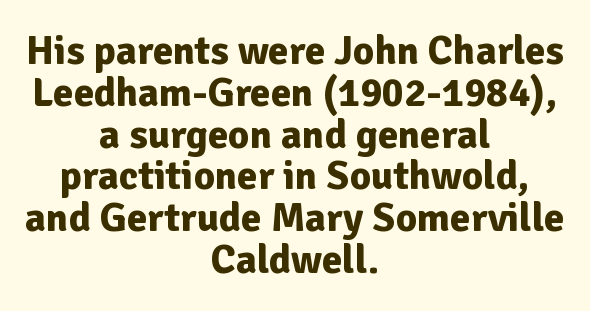
Q: Is the text bold? A: Yes.
Q: Is the text italic (slanted)? A: No, it is upright.
Q: Is the typeface a serif or a sans-serif typeface? A: Sans-serif.
Q: Is the text underlined? A: No.
Q: How is the paragraph aligned? A: Centered.
Q: Is the spacing between letters normal or unusually wide? A: Normal.
Q: Is the spacing between lines tight, normal or loose? A: Tight.
Q: Width (condensed, normal, or wide)? A: Normal.
Q: Stroke contrast? A: Low.
Q: x-height? A: Medium.
Q: Monospaced? A: No.
